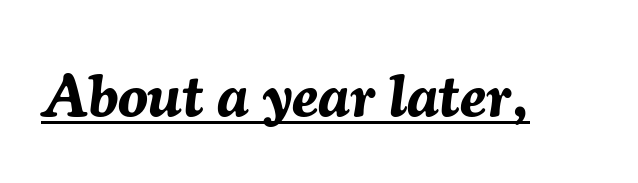
Look at the tracking — it's just the regular setting, nothing added. This sample has the flowing, uneven cadence of proportional lettering. Style check: oblique. Compared with undecorated copy, this sample adds a rule below the words. Pretty heavy lettering here — definitely bold.
